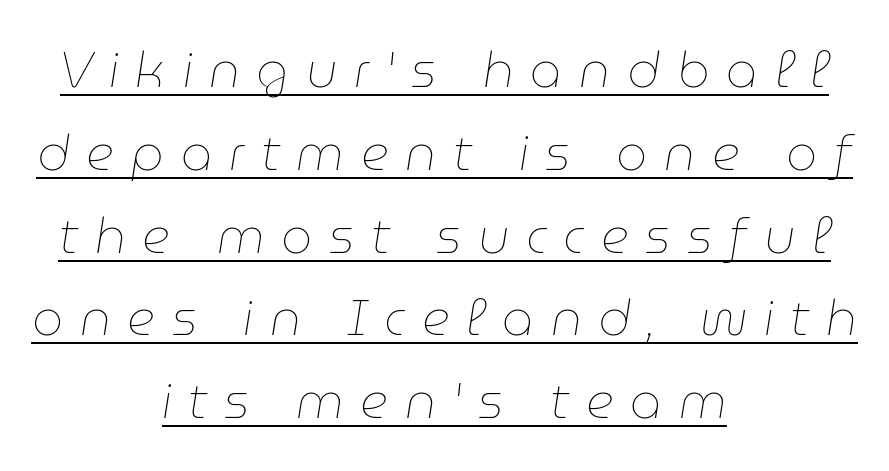
The image shows 49 px thin type, italic (leaning right); set centered, normal line spacing (1.69x), unusually wide letter spacing (+0.34 em), underlined; low stroke contrast and a medium x-height.
